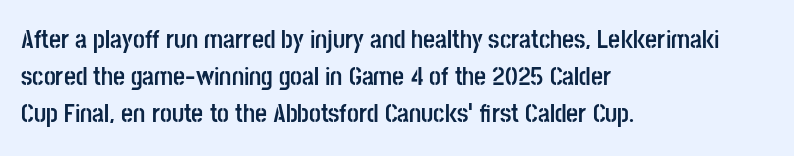
{"italic": "no", "bold": "yes", "underline": "no", "align": "left", "line_spacing": "normal", "line_spacing_ratio": 1.42, "letter_spacing": "normal", "letter_spacing_em": 0.0, "glyph_px": 26}
